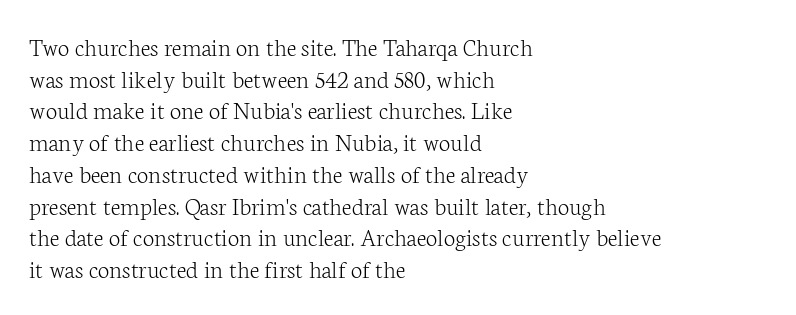
Q: Is the text bold? A: No.
Q: Is the text italic (slanted)? A: No, it is upright.
Q: Is the text underlined? A: No.
Q: How is the paragraph aligned? A: Left-aligned.
Q: Is the spacing between letters normal or unusually wide? A: Normal.
